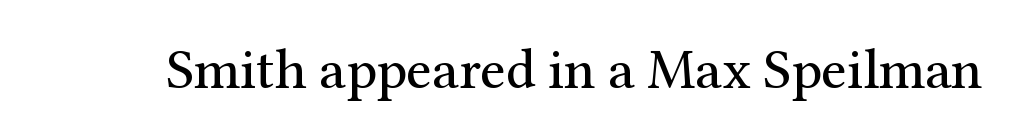
The image shows 57 px regular-weight serif type, upright; set normal letter spacing, not underlined; medium stroke contrast and a medium x-height.
